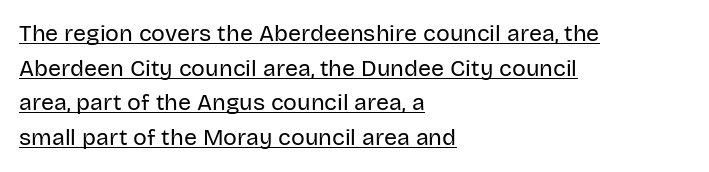
The image shows 23 px text type, upright; set left-aligned, normal line spacing (1.51x), normal letter spacing, underlined.
